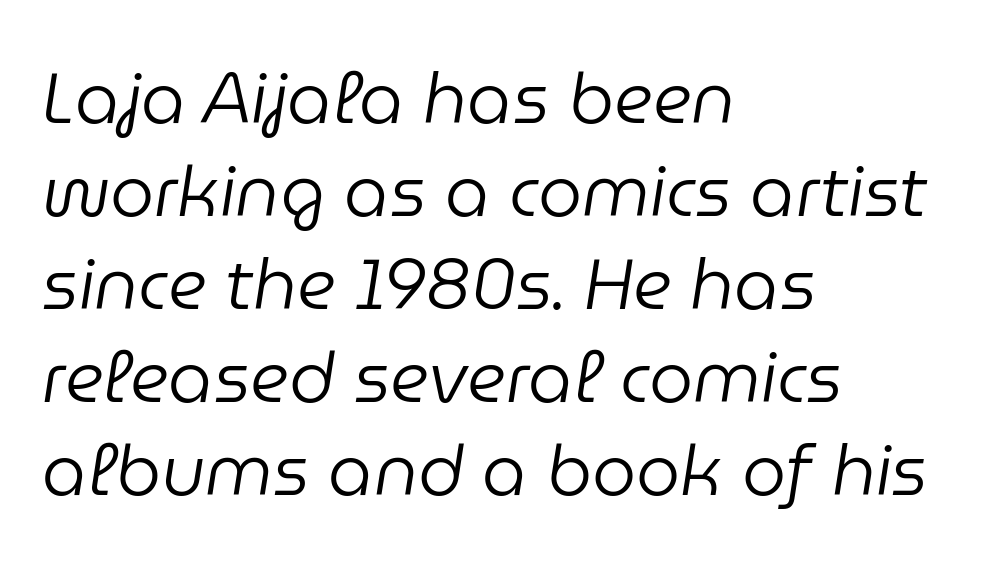
The image shows 70 px regular-weight type, italic (leaning right); set left-aligned, normal line spacing (1.33x), normal letter spacing, not underlined; low stroke contrast and a medium x-height.
